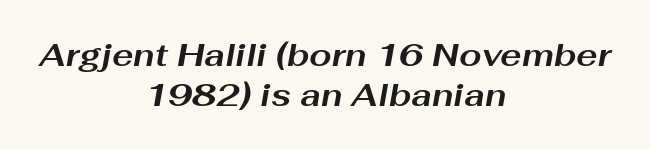
You could not count columns in this text — the font is proportionally spaced. The font's italic variant was chosen for this text. The string is rendered with underlining switched off. The sample has been set heavy, in full bold.
